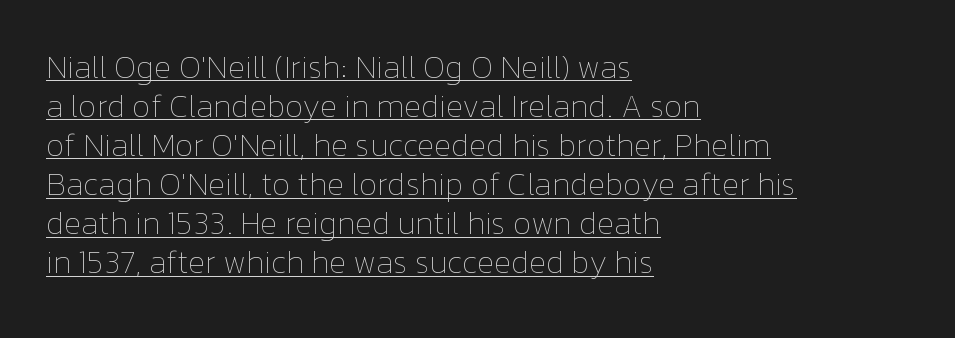
Q: Is the text bold? A: No.
Q: Is the text italic (slanted)? A: No, it is upright.
Q: Is the text underlined? A: Yes.
Q: How is the paragraph aligned? A: Left-aligned.
Q: Is the spacing between letters normal or unusually wide? A: Normal.
Q: Width (condensed, normal, or wide)? A: Normal.
Q: Stroke contrast? A: Low.
Q: x-height? A: Medium.
Q: Monospaced? A: No.
